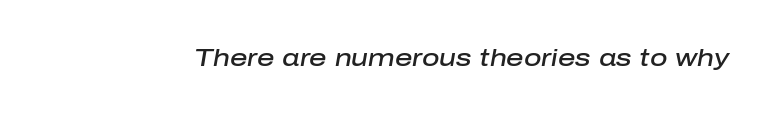
In terms of posture, this sample is oblique. The rendering keeps characters at their native spacing. The string is rendered with underlining switched off. Look at the stroke-to-counter ratio: somewhat heavy, a semibold.
